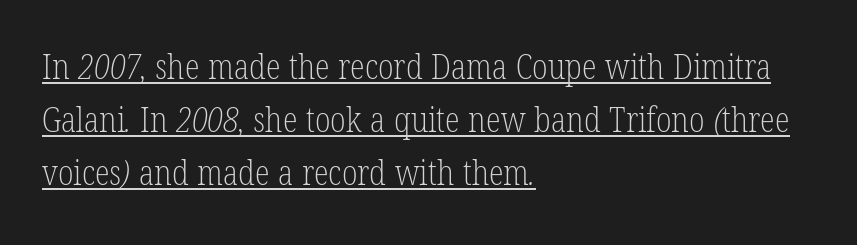
Q: Is the text bold? A: No.
Q: Is the typeface a serif or a sans-serif typeface? A: Serif.
Q: Is the text underlined? A: Yes.
Q: How is the paragraph aligned? A: Left-aligned.
Q: Is the spacing between letters normal or unusually wide? A: Normal.
Q: Is the spacing between lines tight, normal or loose? A: Normal.
Q: Width (condensed, normal, or wide)? A: Condensed.
Q: Stroke contrast? A: Low.
Q: x-height? A: Medium.
Q: Monospaced? A: No.
